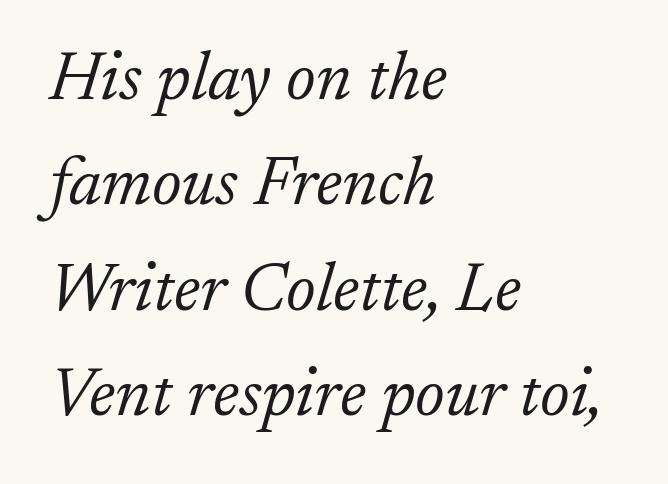
{"serif": "yes", "italic": "yes", "lean": "right", "slant_degrees": 17, "bold": "no", "weight": "light", "width": "normal", "stroke_contrast": "low", "x_height": "small", "monospaced": "no", "underline": "no", "align": "left", "line_spacing": "normal", "line_spacing_ratio": 1.55, "letter_spacing": "normal", "letter_spacing_em": 0.0, "glyph_px": 68}
